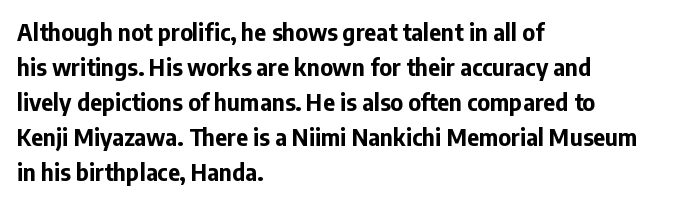
The image shows 23 px bold type, upright; set left-aligned, normal line spacing (1.52x), normal letter spacing, not underlined.
